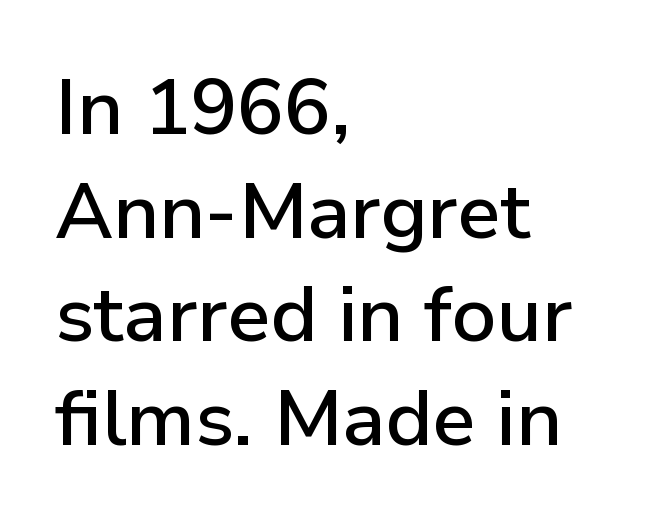
This is roman type, the default non-slanted kind. Unmarked baselines from the first word to the last. These lines are set flush left with a ragged right edge. Look at the bottom of the vertical strokes: they stop flat, with no serifs. Each letter keeps its own natural width here, so spacing adapts to shape.
